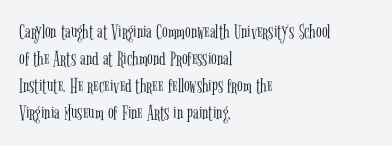
The passage shown is not underscored anywhere. Summary of vertical rhythm: regular, with standard interline spacing. The rag falls on the right side of this text block. Notice how the stems are strictly vertical — no italics here. Vertical stems look standard width or narrower in stroke.
